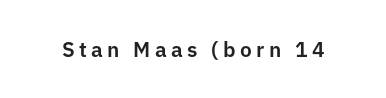
The image shows 21 px text type, upright; set unusually wide letter spacing (+0.21 em), not underlined.
